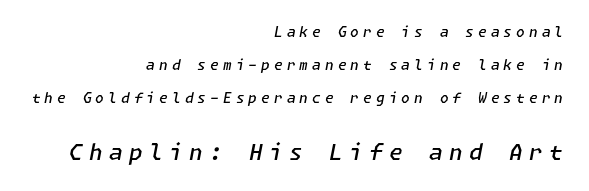
No word sits above an underline. Each new line begins a long way beneath the previous one. The type is letterspaced generously, with wide tracking. The lines in this sample share a right terminus and differ only in where they begin. Caption: semibold face, moderately heavy strokes.
